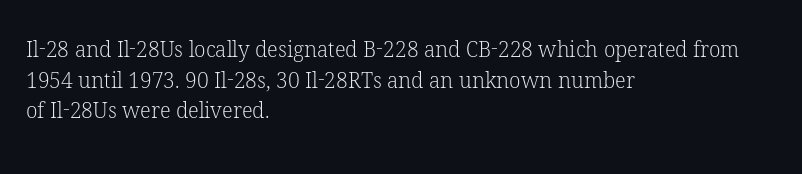
The image shows 21 px text type, upright; set left-aligned, normal line spacing (1.46x), normal letter spacing, not underlined.
